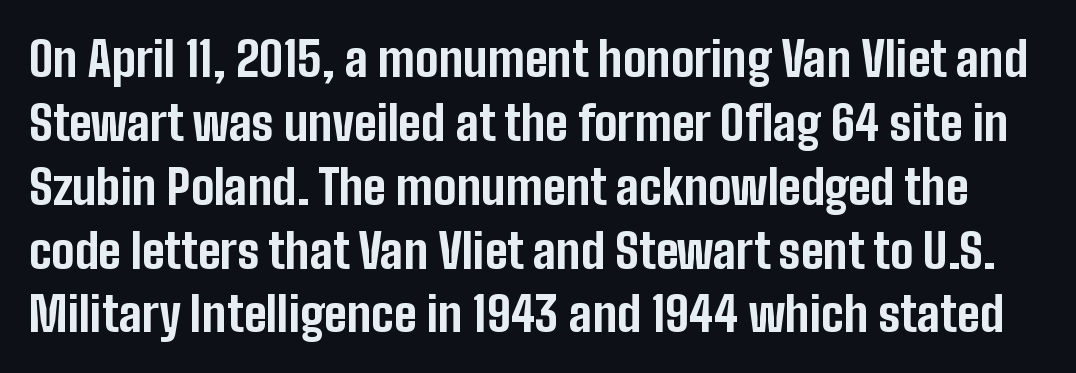
The image shows 48 px bold, condensed sans-serif type, upright; set normal line spacing (1.33x), normal letter spacing, not underlined; low stroke contrast and a medium x-height.
